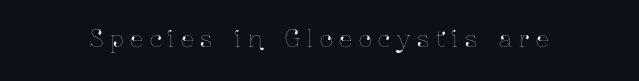
Q: Is the text italic (slanted)? A: No, it is upright.
Q: Is the text underlined? A: No.
Q: Is the spacing between letters normal or unusually wide? A: Unusually wide.
